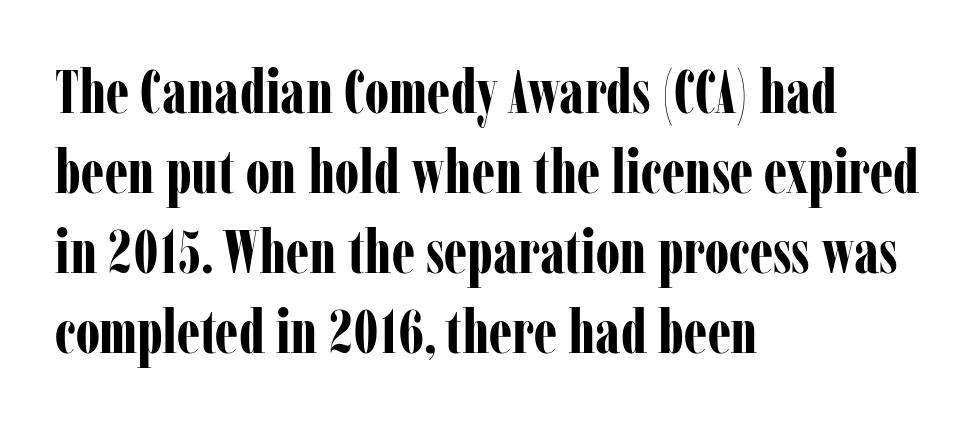
Decoration check: the copy has no underline. These lines are composed in type with serifs. The typesetter chose a ragged-right arrangement here. The gaps between neighbouring characters are ordinary and unremarkable. Line spacing here is normal. Ascenders rise straight up at ninety degrees.
